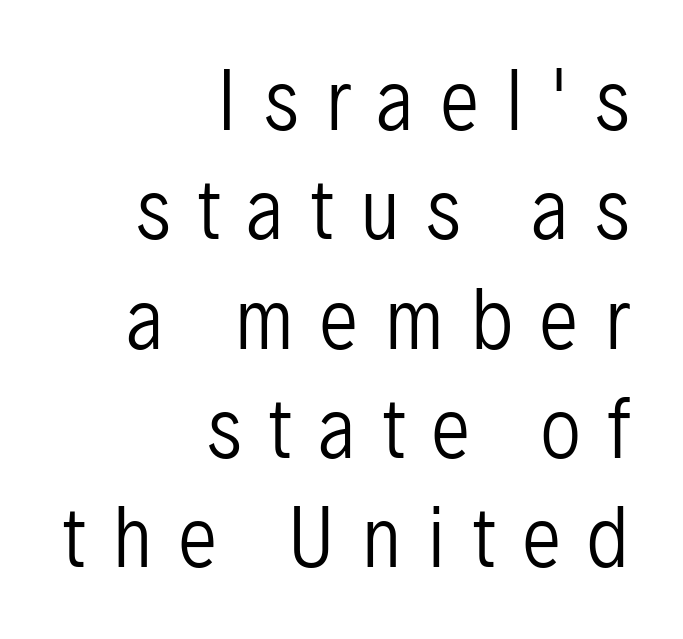
{"serif": "no", "italic": "no", "bold": "no", "weight": "regular", "width": "condensed", "stroke_contrast": "low", "x_height": "medium", "monospaced": "no", "underline": "no", "align": "right", "line_spacing": "normal", "line_spacing_ratio": 1.42, "letter_spacing": "wide", "letter_spacing_em": 0.36, "glyph_px": 77}
